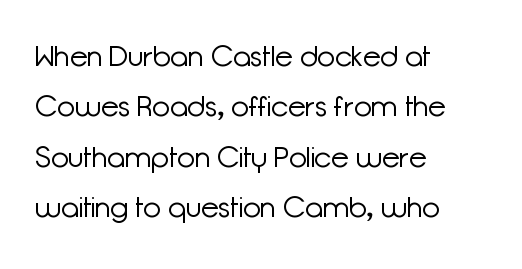
Q: Is the text bold? A: No.
Q: Is the text italic (slanted)? A: No, it is upright.
Q: Is the typeface a serif or a sans-serif typeface? A: Sans-serif.
Q: Is the text underlined? A: No.
Q: How is the paragraph aligned? A: Left-aligned.
Q: Is the spacing between letters normal or unusually wide? A: Normal.
Q: Width (condensed, normal, or wide)? A: Normal.
Q: Stroke contrast? A: Low.
Q: x-height? A: Medium.
Q: Monospaced? A: No.
